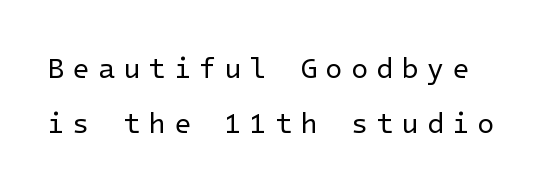
The image shows 28 px regular-weight sans-serif type, upright; set loose line spacing (1.96x), unusually wide letter spacing (+0.29 em), not underlined; low stroke contrast and a medium x-height.
